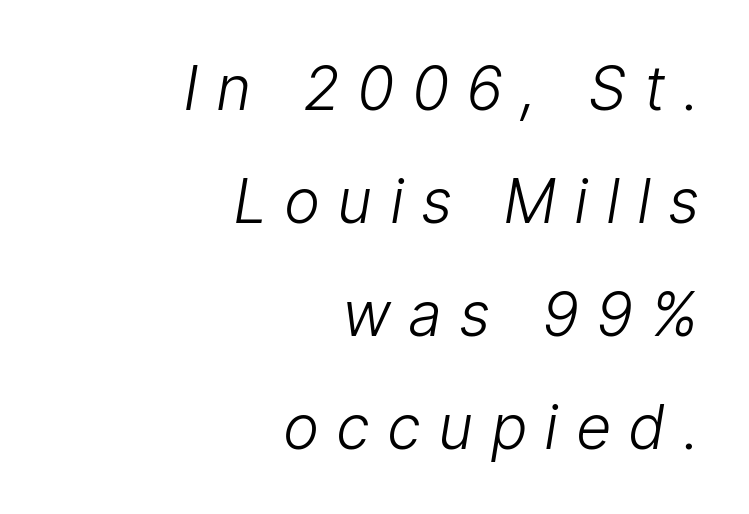
The rendering anchors every line to the right-hand side. The designer went with a sans here, leaving each stem footless. The weight would be labelled regular, book, light, or lighter still. Is this a fixed-width face? No — the glyphs have proportional, varying widths. The passage shown has open, widely tracked lettering throughout. The words here are not underlined.
